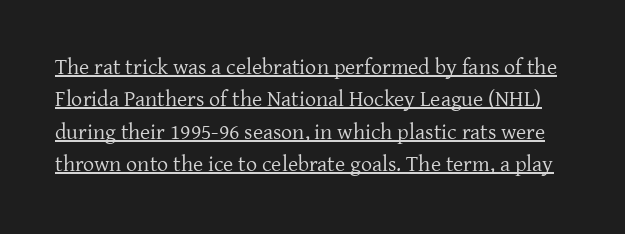
Vertically, the passage feels balanced, rows spaced as you'd expect. Designer's note — italics off, roman on. Stroke mass is kept to a normal reading level or below. Here the glyphs are tracked normally, forming tight word shapes.
